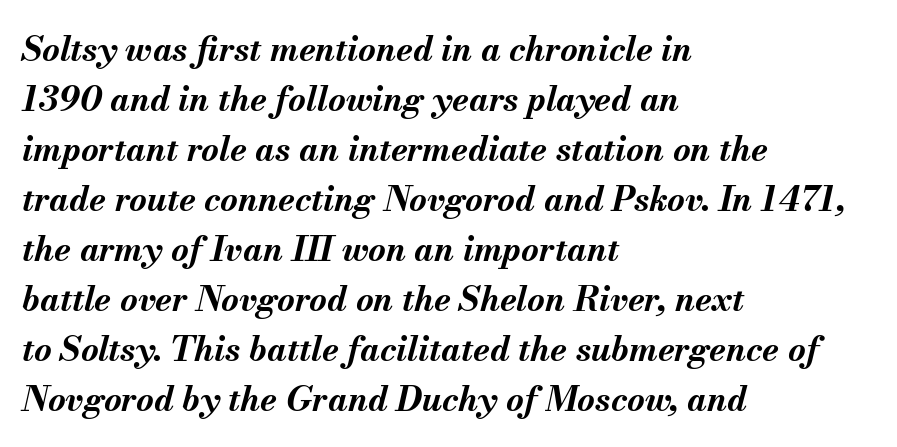
{"italic": "yes", "lean": "right", "slant_degrees": 13, "bold": "yes", "weight": "bold", "width": "normal", "stroke_contrast": "medium", "x_height": "small", "monospaced": "no", "underline": "no", "align": "left", "line_spacing": "normal", "line_spacing_ratio": 1.47, "letter_spacing": "normal", "letter_spacing_em": 0.0, "glyph_px": 34}
